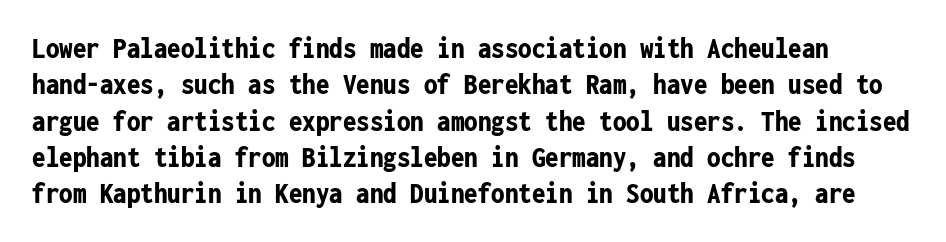
The image shows 30 px bold, condensed sans-serif type, upright, monospaced; set line spacing 1.21x, normal letter spacing, not underlined; low stroke contrast and a medium x-height.
